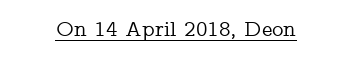
Q: Is the text italic (slanted)? A: No, it is upright.
Q: Is the text underlined? A: Yes.
Q: Is the spacing between letters normal or unusually wide? A: Normal.
